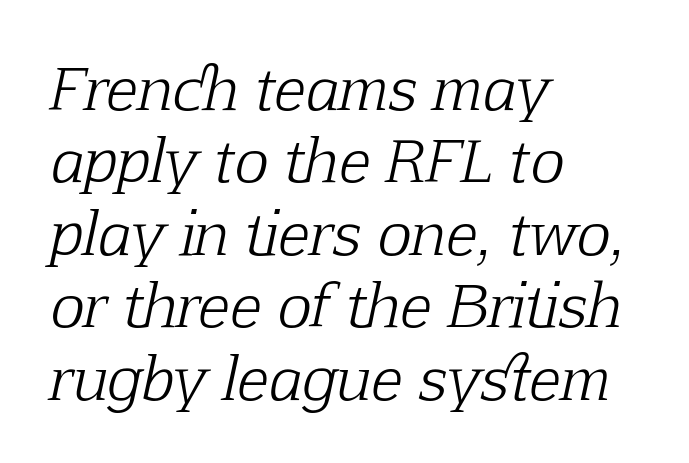
Varying glyph widths throughout — classic text-font behaviour. Serif or sans? Serif — the stroke terminals have little feet. The horizontal fit of the characters is conventional and even. Regular leading. This is not heavy type; no bold has been used. Check the space under the baseline: it is left empty.
